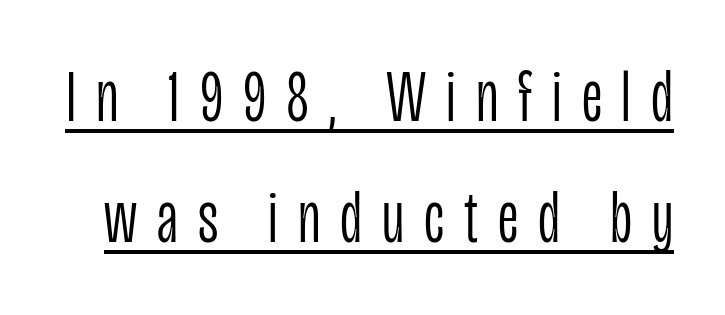
Q: Is the text bold? A: No.
Q: Is the text italic (slanted)? A: No, it is upright.
Q: Is the typeface a serif or a sans-serif typeface? A: Sans-serif.
Q: Is the text underlined? A: Yes.
Q: Is the spacing between letters normal or unusually wide? A: Unusually wide.
Q: Is the spacing between lines tight, normal or loose? A: Normal.
Q: Width (condensed, normal, or wide)? A: Condensed.
Q: Stroke contrast? A: Low.
Q: x-height? A: Large.
Q: Monospaced? A: No.
